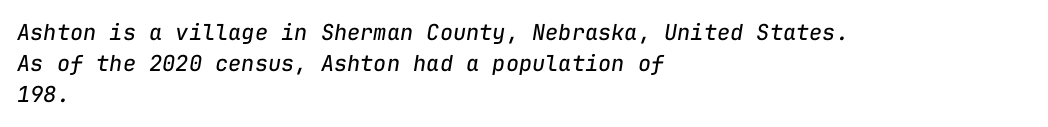
Is the stroke heavy? The answer is a plain regular-or-lighter. Look at the tracking — it's just the regular setting, nothing added. The space beneath each line is pristine and unruled. If you drew a line through each stem, it would be angled. In CSS terms this would be text-align: left.
